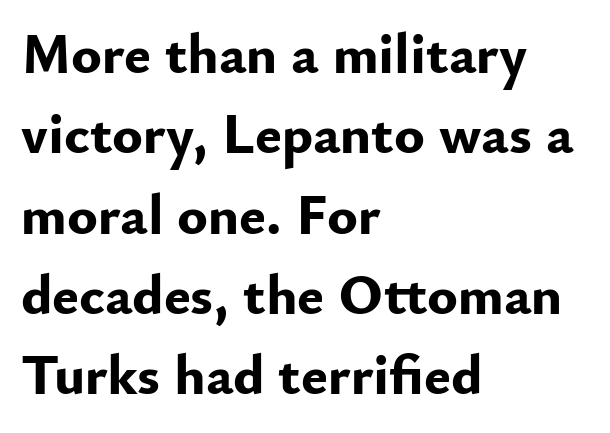
Q: Is the text bold? A: Yes.
Q: Is the text italic (slanted)? A: No, it is upright.
Q: Is the typeface a serif or a sans-serif typeface? A: Sans-serif.
Q: Is the text underlined? A: No.
Q: How is the paragraph aligned? A: Left-aligned.
Q: Is the spacing between letters normal or unusually wide? A: Normal.
Q: Is the spacing between lines tight, normal or loose? A: Normal.
Q: Width (condensed, normal, or wide)? A: Normal.
Q: Stroke contrast? A: Low.
Q: x-height? A: Small.
Q: Monospaced? A: No.
